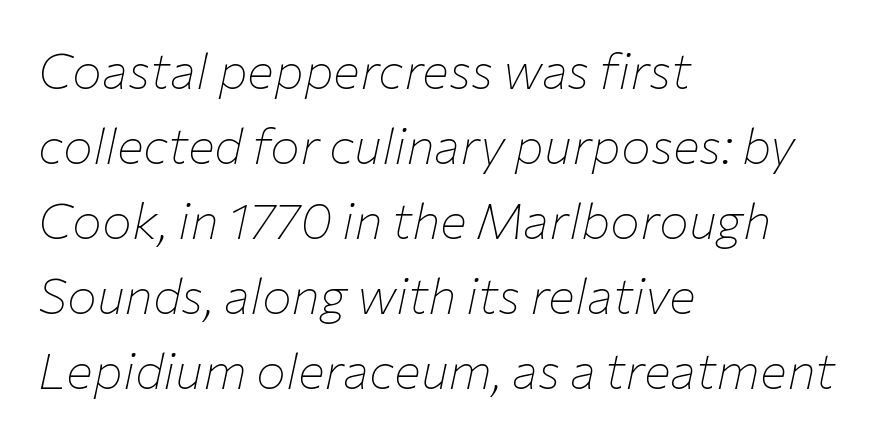
The image shows 50 px thin type, italic (leaning right); set left-aligned, normal line spacing (1.5x), normal letter spacing, not underlined; low stroke contrast and a medium x-height.
